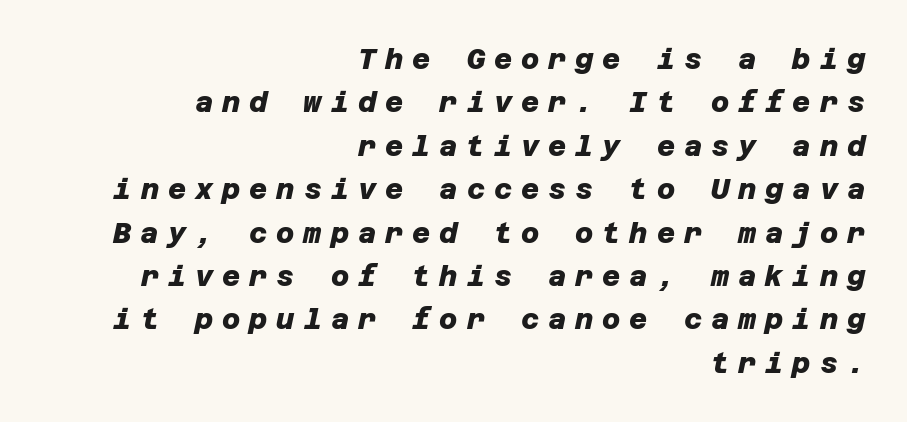
The image shows 28 px heavy sans-serif type; set right-aligned, normal line spacing (1.55x), unusually wide letter spacing (+0.32 em), not underlined; low stroke contrast and a large x-height.
